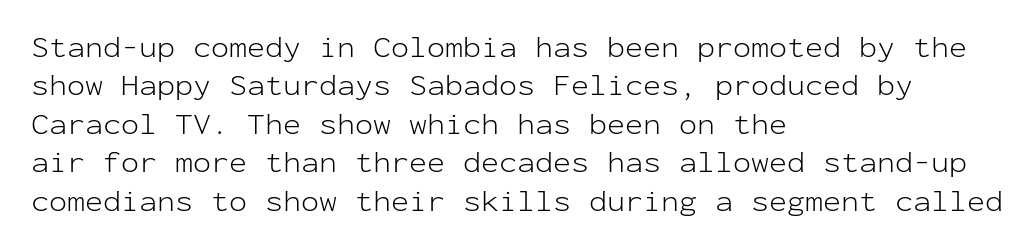
Q: Is the text bold? A: No.
Q: Is the text italic (slanted)? A: No, it is upright.
Q: Is the typeface a serif or a sans-serif typeface? A: Sans-serif.
Q: Is the text underlined? A: No.
Q: How is the paragraph aligned? A: Left-aligned.
Q: Is the spacing between letters normal or unusually wide? A: Normal.
Q: Is the spacing between lines tight, normal or loose? A: Normal.
Q: Width (condensed, normal, or wide)? A: Normal.
Q: Stroke contrast? A: Low.
Q: x-height? A: Medium.
Q: Monospaced? A: Yes.
